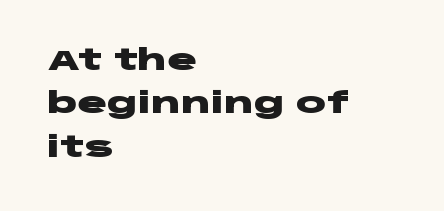
The image shows 28 px heavy, wide sans-serif type, upright; set left-aligned, normal line spacing (1.55x), normal letter spacing, not underlined; low stroke contrast and a large x-height.
